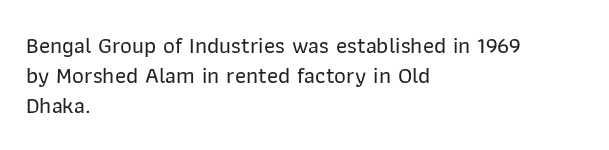
{"italic": "no", "underline": "no", "align": "left", "line_spacing": "normal", "line_spacing_ratio": 1.3, "letter_spacing": "normal", "letter_spacing_em": 0.0, "glyph_px": 23}
